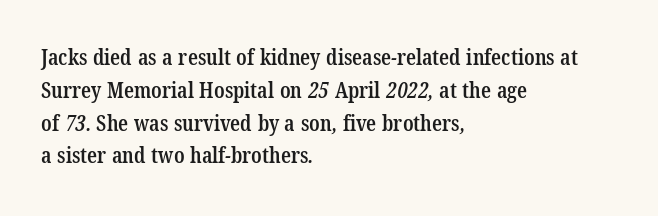
Look at the stroke-to-counter ratio: somewhat heavy, a semibold. Leading matches the norm, producing a regular column. The horizontal fit of the characters is conventional and even. Words float on clear page, feet unadorned. The text block is weighted toward the left margin, trailing off unevenly rightward.
